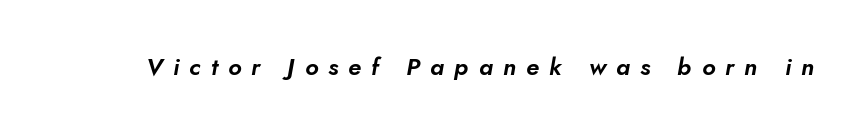
The image shows 24 px text type, italic (leaning right); set unusually wide letter spacing (+0.42 em), not underlined.
